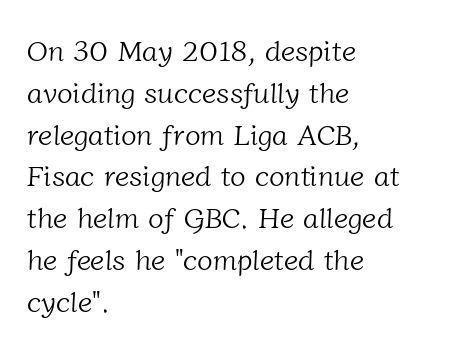
This sample has the flowing, uneven cadence of proportional lettering. The block of text has a typical density, with ordinary space between rows. The letterforms sit shoulder to shoulder at normal distance. Underlining? Definitely not there. Each stroke keeps to a modest, everyday thickness or less.
